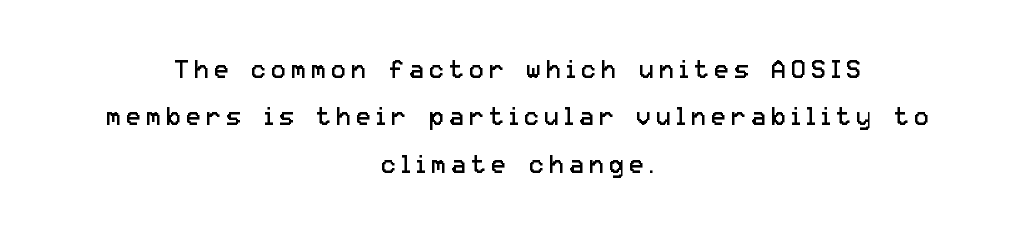
Successive baselines arrive slowly, with a big drop between each. Italic? Not at all — the glyphs are vertical. Substantial extra tracking has been applied to these lines. Heft: none added — not bold. The lines in this sample share a center point and differ in where they start and stop.
